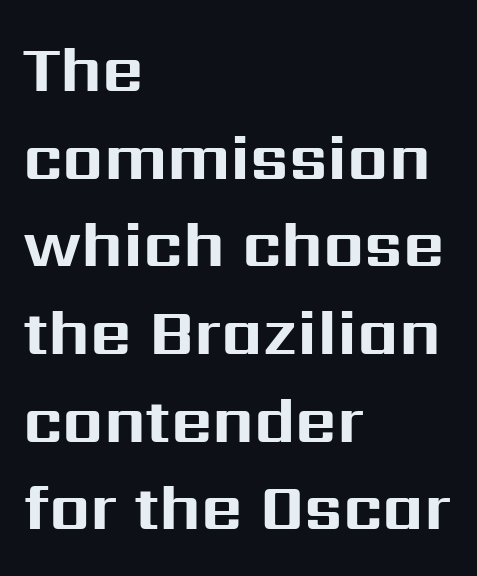
{"serif": "no", "italic": "no", "bold": "yes", "weight": "bold", "width": "normal", "stroke_contrast": "medium", "x_height": "medium", "monospaced": "no", "underline": "no", "align": "left", "line_spacing": "normal", "line_spacing_ratio": 1.37, "letter_spacing": "normal", "letter_spacing_em": 0.0, "glyph_px": 64}
